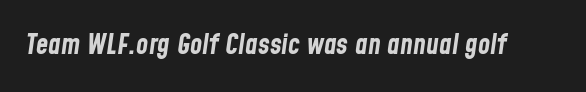
{"italic": "yes", "lean": "right", "slant_degrees": 8, "bold": "yes", "weight": "bold", "width": "condensed", "stroke_contrast": "low", "x_height": "medium", "monospaced": "no", "underline": "no", "letter_spacing": "normal", "letter_spacing_em": 0.0, "glyph_px": 28}
